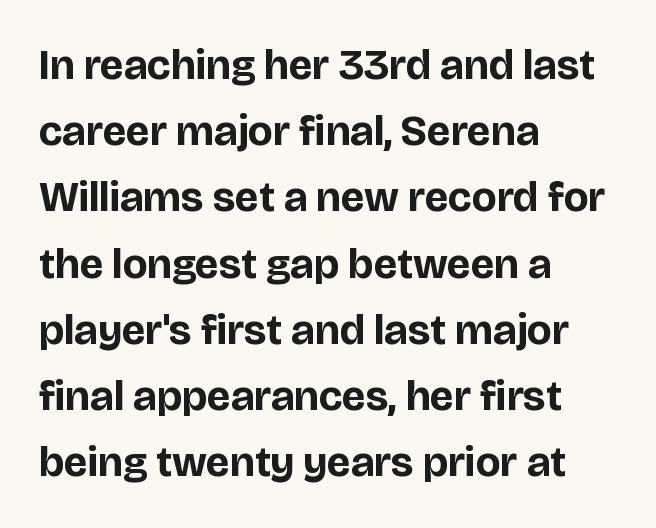
The image shows 43 px bold sans-serif type, upright; set left-aligned, normal line spacing (1.54x), normal letter spacing, not underlined; low stroke contrast and a large x-height.
